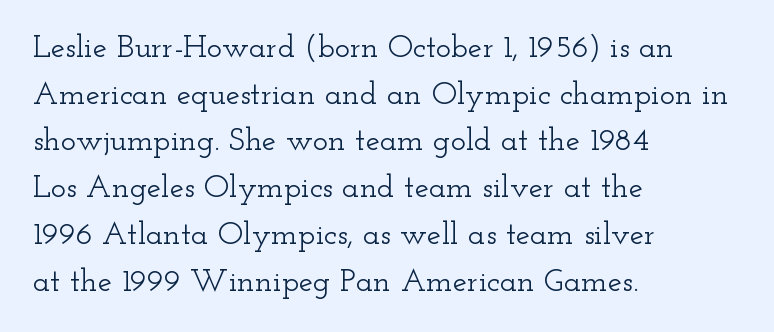
{"serif": "yes", "italic": "no", "width": "wide", "stroke_contrast": "low", "x_height": "small", "monospaced": "no", "underline": "no", "align": "left", "line_spacing": "normal", "line_spacing_ratio": 1.46, "letter_spacing": "normal", "letter_spacing_em": 0.0, "glyph_px": 32}
